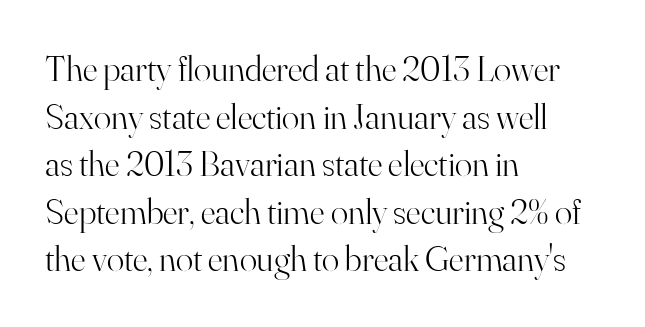
Q: Is the text bold? A: No.
Q: Is the text italic (slanted)? A: No, it is upright.
Q: Is the typeface a serif or a sans-serif typeface? A: Serif.
Q: Is the text underlined? A: No.
Q: How is the paragraph aligned? A: Left-aligned.
Q: Is the spacing between letters normal or unusually wide? A: Normal.
Q: Is the spacing between lines tight, normal or loose? A: Normal.
Q: Width (condensed, normal, or wide)? A: Normal.
Q: Stroke contrast? A: High.
Q: x-height? A: Small.
Q: Monospaced? A: No.
